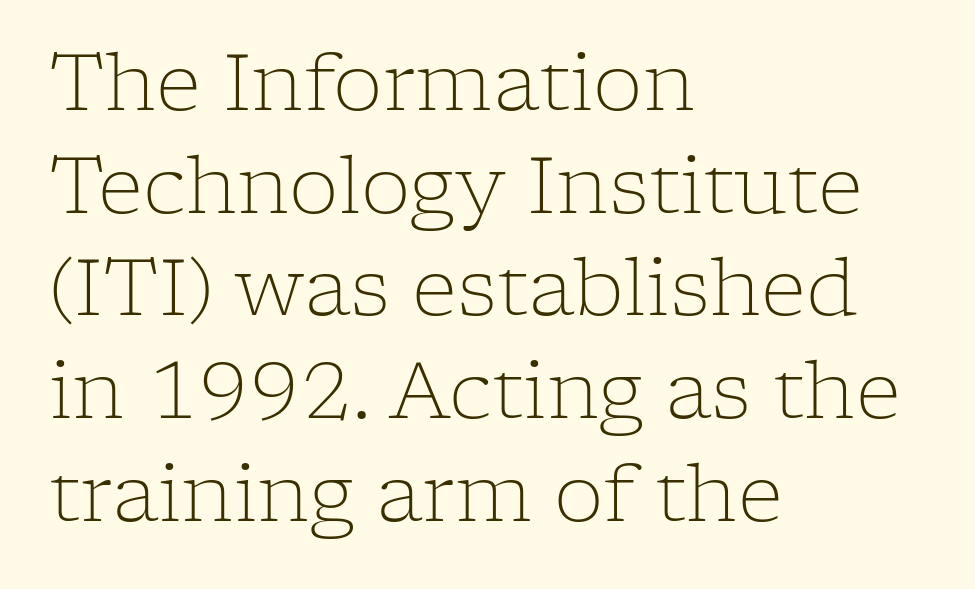
The image shows 79 px light serif type, upright; set left-aligned, normal line spacing (1.3x), normal letter spacing, not underlined; low stroke contrast and a medium x-height.
